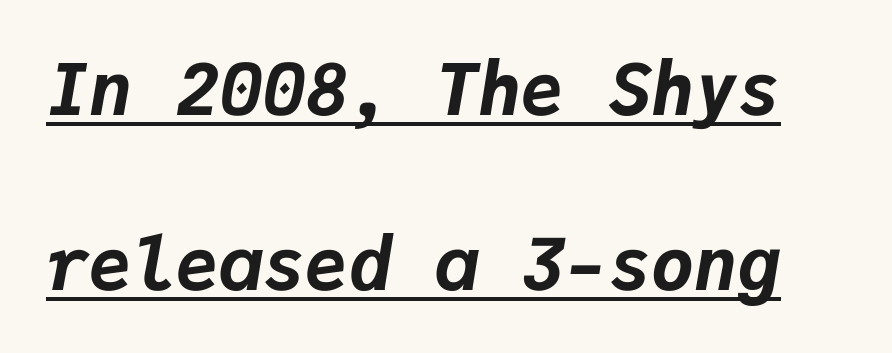
This is underlined copy, the kind a proofreader might mark for attention. Here the glyphs are tracked normally, forming tight word shapes. Is this a fixed-width face? Yes — each glyph sits in an identical cell. On the weight axis this lands at bold, roughly 700. Leading: increased.
